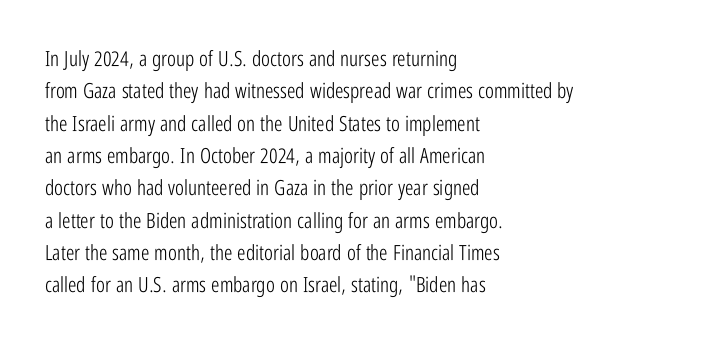
Q: Is the text bold? A: No.
Q: Is the text italic (slanted)? A: No, it is upright.
Q: Is the text underlined? A: No.
Q: How is the paragraph aligned? A: Left-aligned.
Q: Is the spacing between letters normal or unusually wide? A: Normal.
Q: Is the spacing between lines tight, normal or loose? A: Normal.
